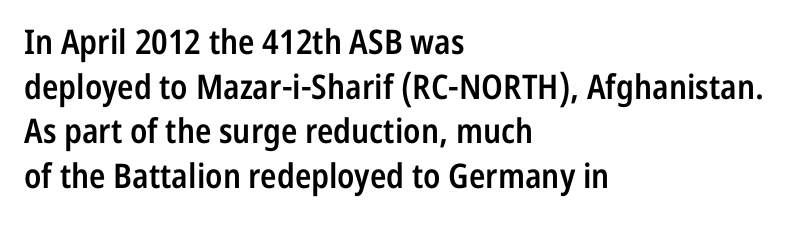
The image shows 34 px semibold, condensed sans-serif type, upright; set left-aligned, normal line spacing (1.31x), normal letter spacing, not underlined; low stroke contrast and a medium x-height.
